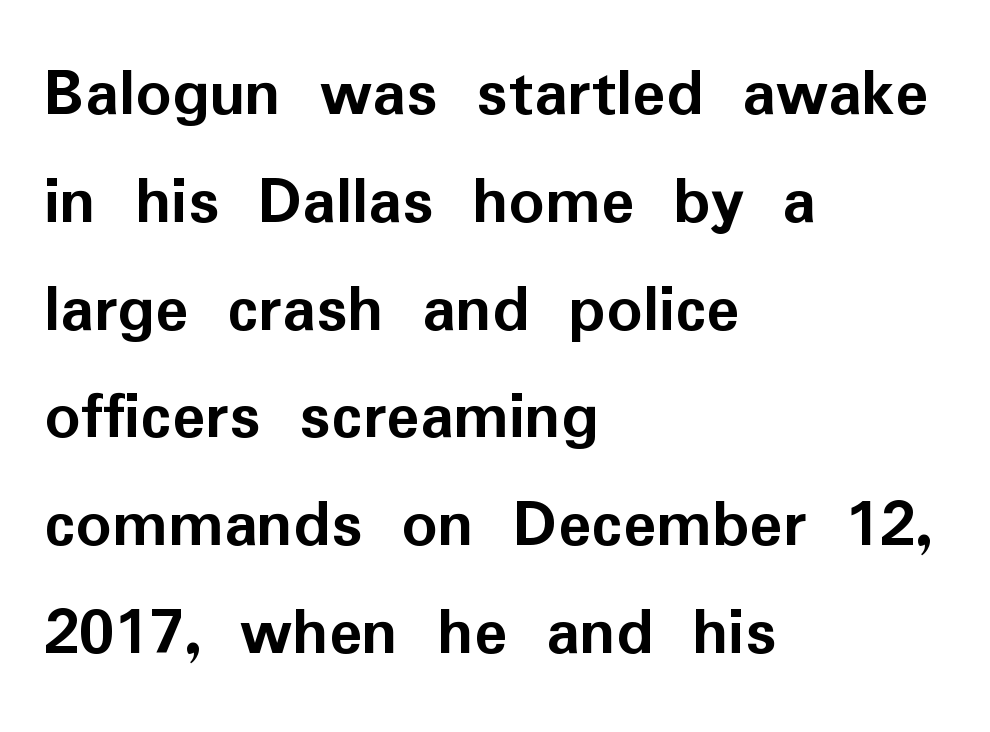
Q: Is the text bold? A: Yes.
Q: Is the text italic (slanted)? A: No, it is upright.
Q: Is the typeface a serif or a sans-serif typeface? A: Sans-serif.
Q: Is the text underlined? A: No.
Q: How is the paragraph aligned? A: Left-aligned.
Q: Is the spacing between letters normal or unusually wide? A: Normal.
Q: Is the spacing between lines tight, normal or loose? A: Normal.
Q: Width (condensed, normal, or wide)? A: Normal.
Q: Stroke contrast? A: Low.
Q: x-height? A: Medium.
Q: Monospaced? A: No.
